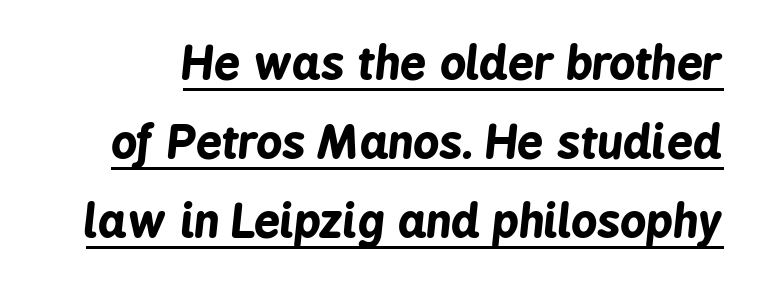
There's an unmistakable incline to the writing here. The passage shown is typed in a proportional face where columns would drift. Students, this is bold: see how much ink each stroke carries. The specimen includes a rule beneath the text block's lines. The rendering keeps characters at their native spacing.
